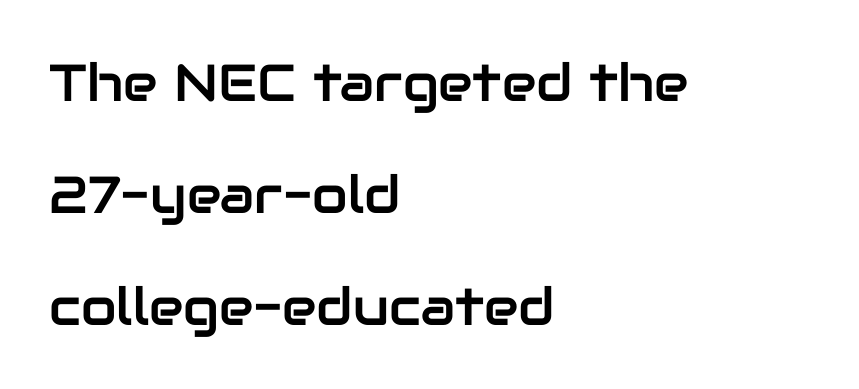
The face used here is proportionally spaced, like ordinary book or web type. Stroke terminals: plain, sans-serif. Rows of type keep a wide berth in the vertical direction. Here the glyphs are tracked normally, forming tight word shapes. The rendering anchors every line to the left-hand side.
